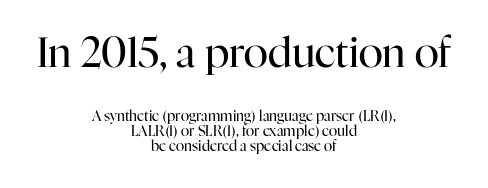
Is the letter spacing exaggerated? No — it looks like the ordinary default. The axis of the letterforms is exactly vertical. Counters stay open thanks to moderate or lighter strokes. A centered setting, common on invitations and titles, is used for this passage. The area under the type is left untouched. The face used here is proportionally spaced, like ordinary book or web type.
